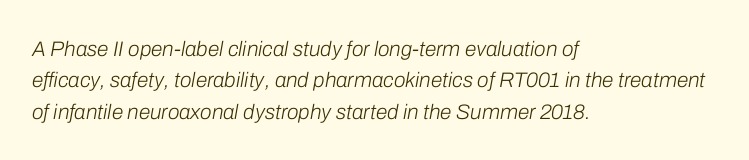
{"italic": "yes", "lean": "right", "slant_degrees": 10, "bold": "no", "underline": "no", "align": "left", "line_spacing": "normal", "line_spacing_ratio": 1.49, "letter_spacing": "normal", "letter_spacing_em": 0.0, "glyph_px": 21}
